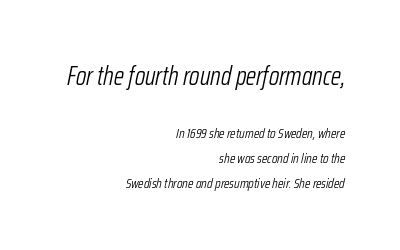
The image shows 26 px text type, italic (leaning right); set right-aligned, line spacing 1.78x, normal letter spacing, not underlined; the first (top) block is 1.86x larger.
